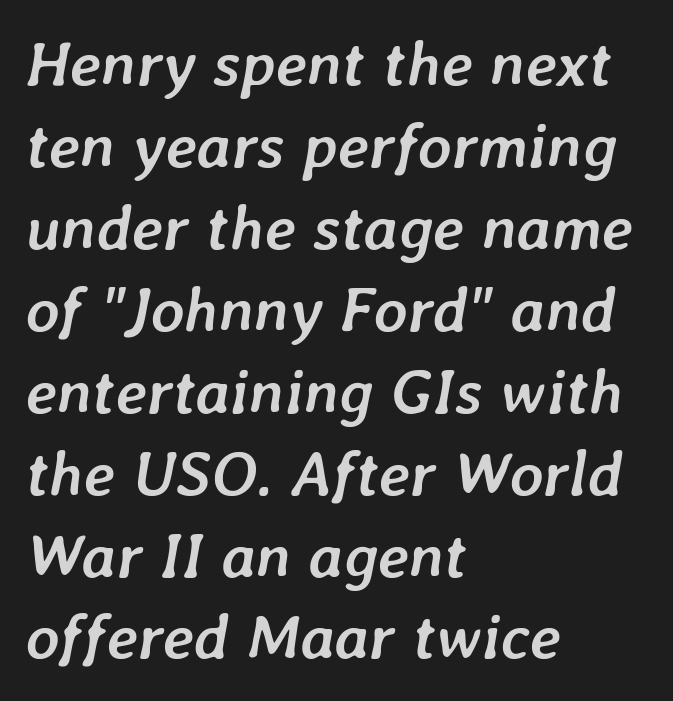
{"italic": "yes", "lean": "right", "slant_degrees": 7, "bold": "yes", "weight": "semibold", "width": "normal", "stroke_contrast": "low", "x_height": "medium", "monospaced": "no", "underline": "no", "align": "left", "line_spacing": "normal", "line_spacing_ratio": 1.28, "letter_spacing": "normal", "letter_spacing_em": 0.0, "glyph_px": 64}
